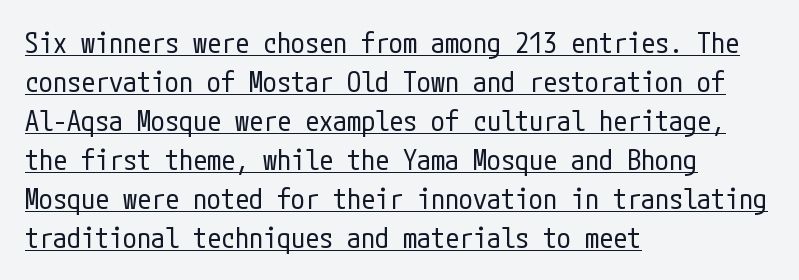
{"serif": "no", "italic": "no", "bold": "no", "weight": "regular", "width": "condensed", "stroke_contrast": "low", "x_height": "medium", "underline": "yes", "align": "left", "line_spacing": "normal", "line_spacing_ratio": 1.39, "letter_spacing": "normal", "letter_spacing_em": 0.0, "glyph_px": 28}
